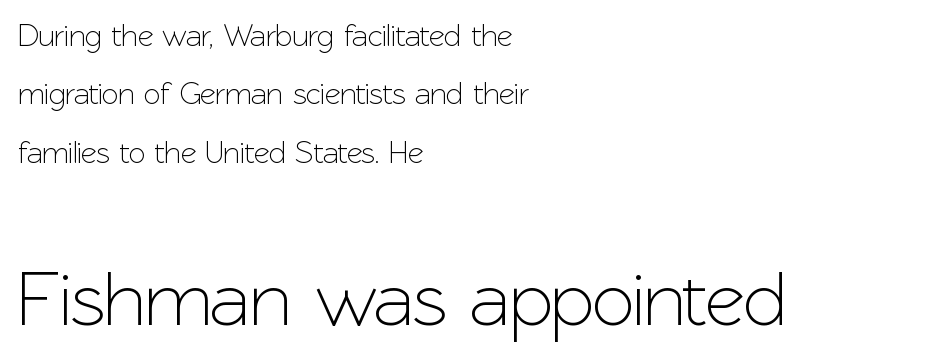
{"serif": "no", "italic": "no", "width": "normal", "stroke_contrast": "low", "x_height": "medium", "monospaced": "no", "underline": "no", "align": "left", "line_spacing_ratio": 1.88, "letter_spacing": "normal", "letter_spacing_em": 0.0, "larger_block": "second", "size_ratio": 2.52, "glyph_px": 78}
